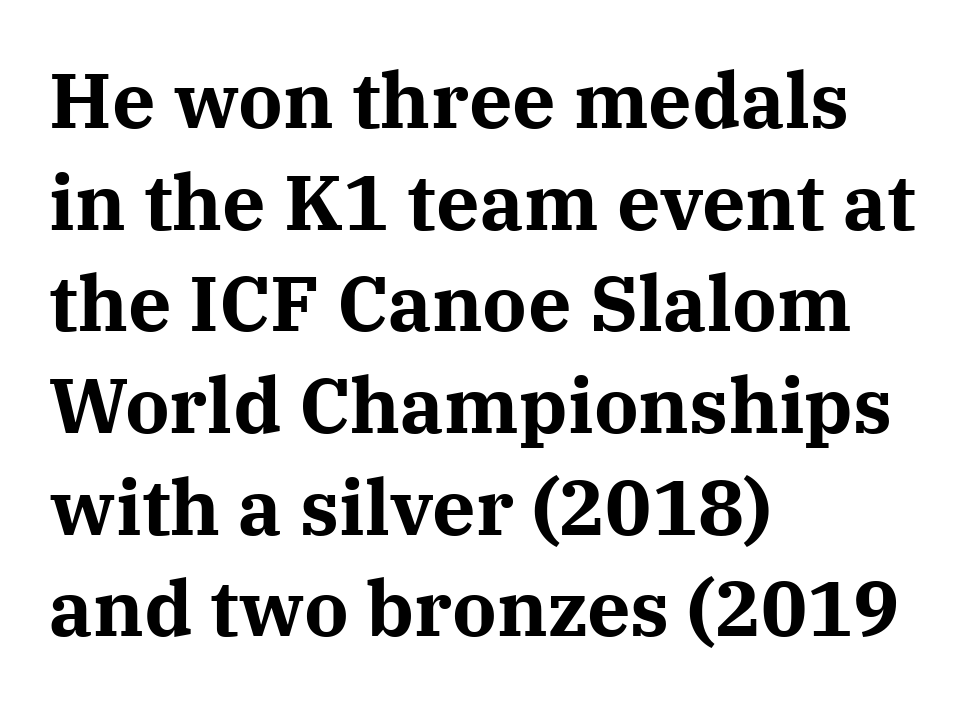
Q: Is the text bold? A: Yes.
Q: Is the text italic (slanted)? A: No, it is upright.
Q: Is the typeface a serif or a sans-serif typeface? A: Serif.
Q: Is the text underlined? A: No.
Q: How is the paragraph aligned? A: Left-aligned.
Q: Is the spacing between letters normal or unusually wide? A: Normal.
Q: Is the spacing between lines tight, normal or loose? A: Normal.
Q: Width (condensed, normal, or wide)? A: Normal.
Q: Stroke contrast? A: Medium.
Q: x-height? A: Medium.
Q: Monospaced? A: No.
